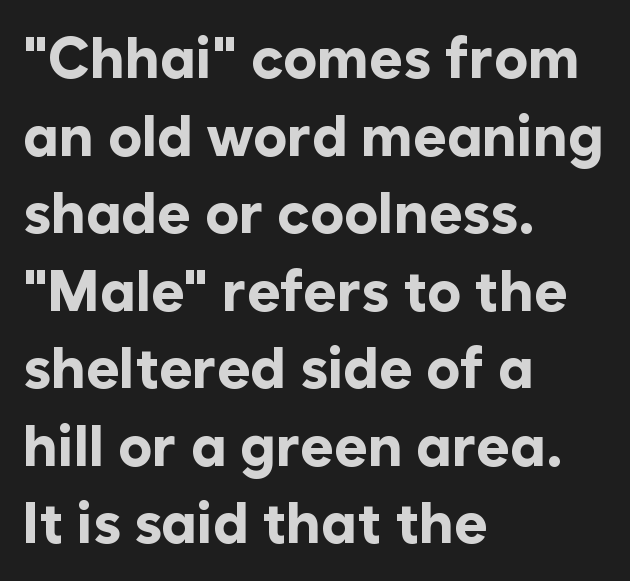
{"serif": "no", "italic": "no", "bold": "yes", "weight": "bold", "width": "normal", "stroke_contrast": "low", "x_height": "medium", "monospaced": "no", "underline": "no", "align": "left", "line_spacing": "normal", "line_spacing_ratio": 1.36, "letter_spacing": "normal", "letter_spacing_em": 0.0, "glyph_px": 57}
